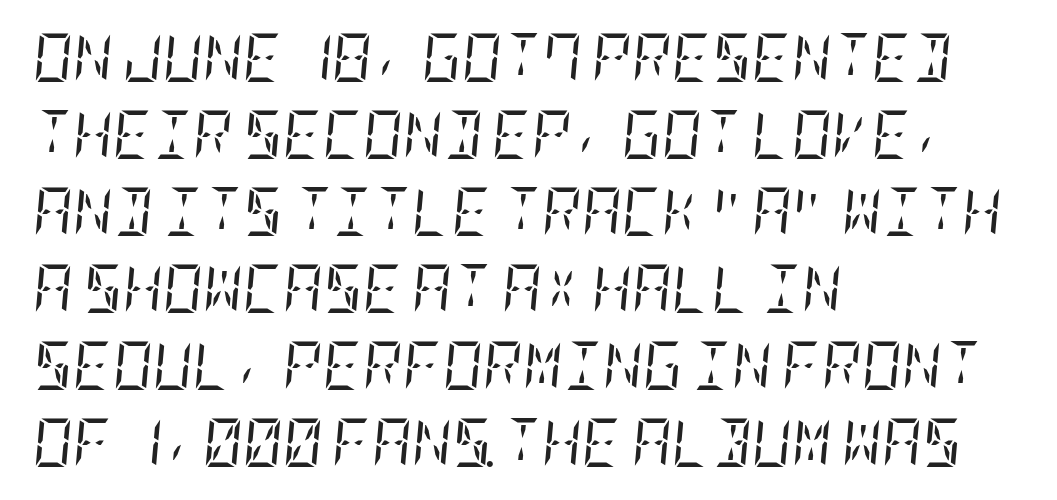
{"serif": "yes", "italic": "yes", "lean": "right", "slant_degrees": 5, "bold": "no", "weight": "regular", "width": "condensed", "stroke_contrast": "low", "x_height": "large", "underline": "no", "align": "left", "line_spacing": "normal", "line_spacing_ratio": 1.57, "letter_spacing": "normal", "letter_spacing_em": 0.0, "glyph_px": 49}
